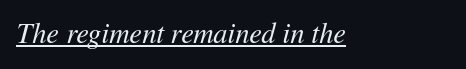
The image shows 28 px regular-weight type, italic (leaning right); set normal letter spacing, underlined; medium stroke contrast and a medium x-height.
